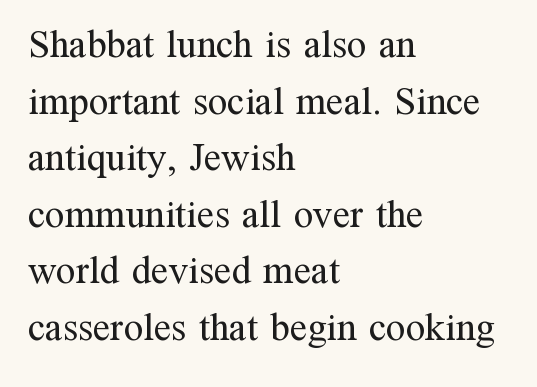
The image shows 39 px regular-weight serif type, upright; set left-aligned, normal line spacing (1.45x), normal letter spacing, not underlined; medium stroke contrast and a medium x-height.
